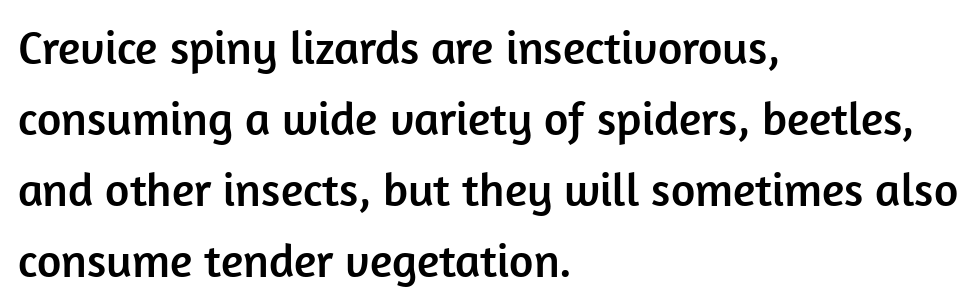
Q: Is the text italic (slanted)? A: No, it is upright.
Q: Is the typeface a serif or a sans-serif typeface? A: Sans-serif.
Q: Is the text underlined? A: No.
Q: How is the paragraph aligned? A: Left-aligned.
Q: Is the spacing between letters normal or unusually wide? A: Normal.
Q: Is the spacing between lines tight, normal or loose? A: Normal.
Q: Width (condensed, normal, or wide)? A: Normal.
Q: Stroke contrast? A: Low.
Q: x-height? A: Medium.
Q: Monospaced? A: No.
